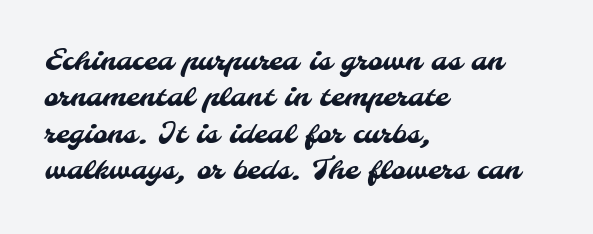
The image shows 28 px sans-serif type; set left-aligned, normal line spacing (1.3x), normal letter spacing, not underlined; medium stroke contrast and a small x-height.
